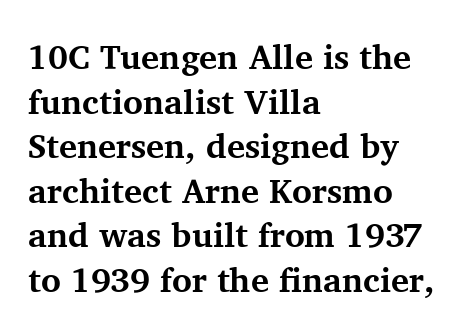
Q: Is the text bold? A: Yes.
Q: Is the text italic (slanted)? A: No, it is upright.
Q: Is the typeface a serif or a sans-serif typeface? A: Serif.
Q: Is the text underlined? A: No.
Q: How is the paragraph aligned? A: Left-aligned.
Q: Is the spacing between letters normal or unusually wide? A: Normal.
Q: Is the spacing between lines tight, normal or loose? A: Normal.
Q: Width (condensed, normal, or wide)? A: Normal.
Q: Stroke contrast? A: Medium.
Q: x-height? A: Medium.
Q: Monospaced? A: No.
